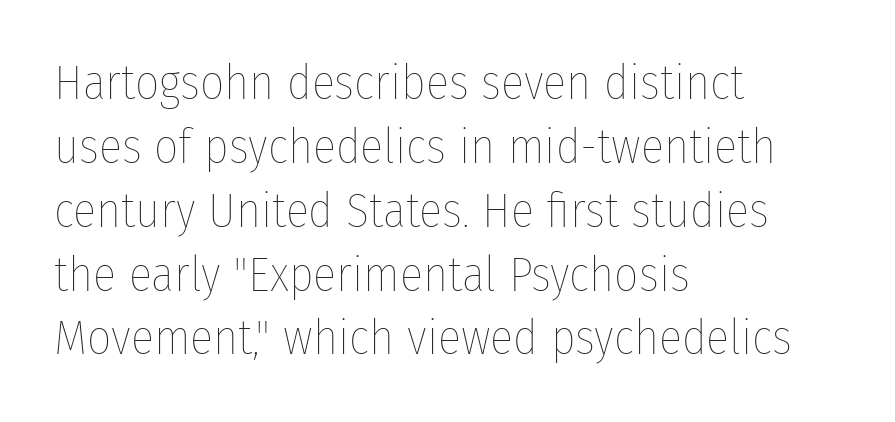
The type sits square on the baseline with zero lean. Compared with typical paragraphs, the rows here are spaced about the same. The gaps between neighbouring characters are ordinary and unremarkable. Think standard paragraph weight, or any step lighter than that.
